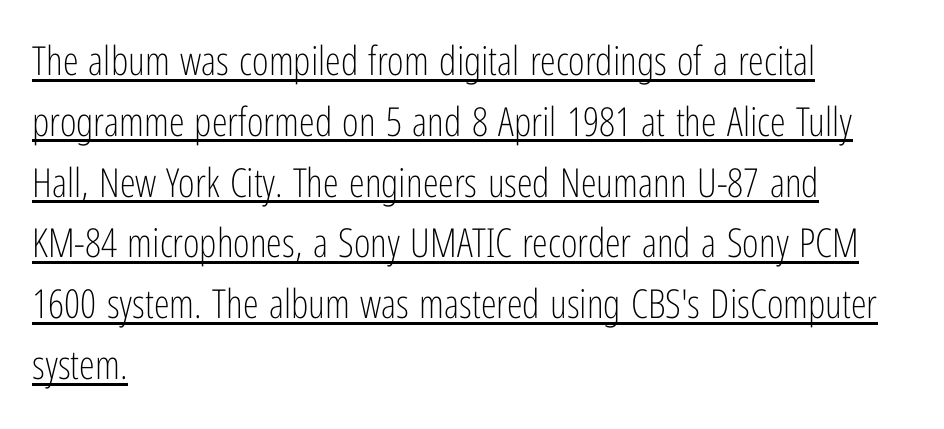
Students, observe the line beneath the letters — that is underlining. Horizontal alignment here is leftward, the default for most running prose. Stroke thickness stays within the range of a standard reading face or lighter. A normal amount of white space separates one row of letters from the next.
